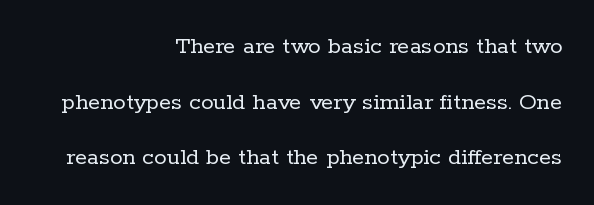
The passage is arranged like a letterhead date or caption credit — flush right. Summary of weight: not heavy and not bold. The typography opts for an upright posture over an oblique one. This rendering leaves character spacing at its baseline value. A typesetter would call this leading open, well beyond the default. The string is rendered with underlining switched off.
